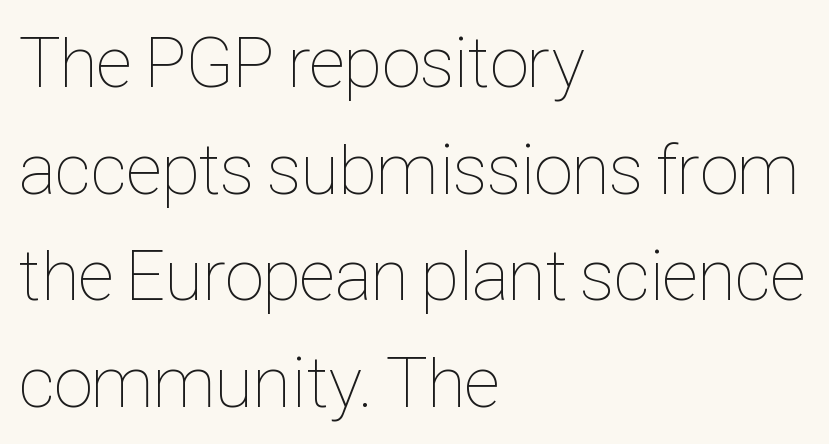
The image shows 72 px thin, condensed type, upright; set left-aligned, normal line spacing (1.48x), normal letter spacing, not underlined; low stroke contrast and a medium x-height.
